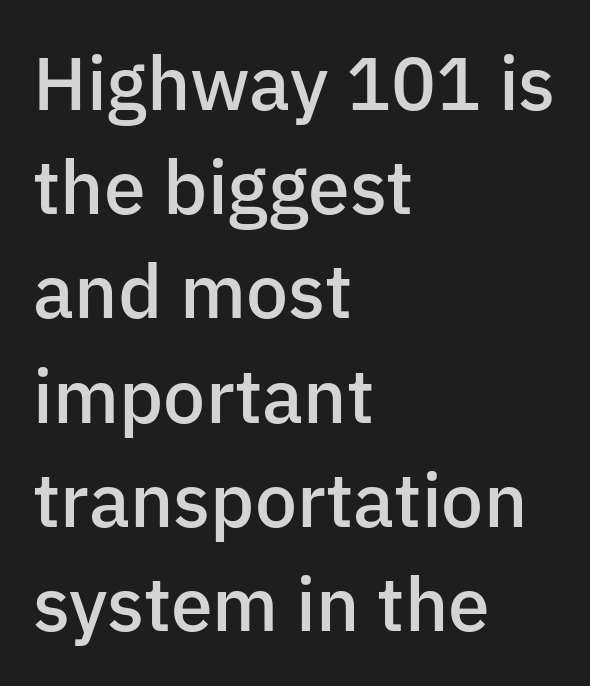
Is this a sans? Yes — the strokes have no serifs. This is roman type, the default non-slanted kind. Does the weight exceed regular? Yes, but only to semibold. A classic flush-left, rag-right setting is used for this passage.
